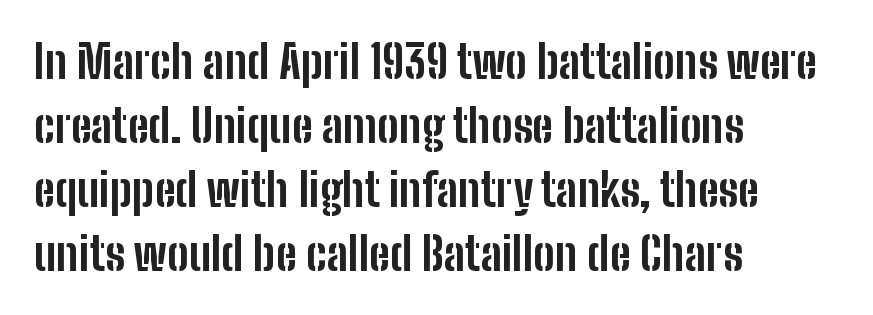
The image shows 45 px bold, condensed sans-serif type, upright; set left-aligned, normal line spacing (1.42x), normal letter spacing, not underlined; low stroke contrast and a medium x-height.
